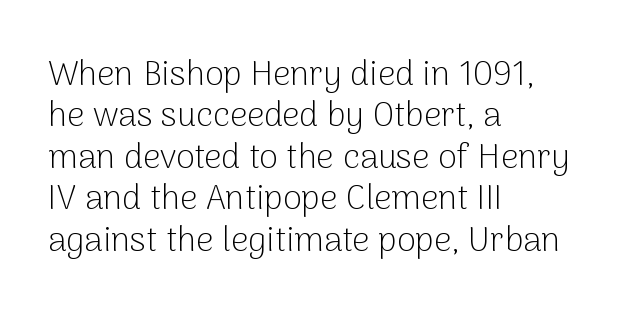
Notice how the passage keeps a crisp vertical edge on the left only. Inter-character spacing is left at the font's built-in metrics. Think of a printed novel: that variable character pitch is what you see here. Letters have the restrained weight of plain body copy at most. The rendering shows plain stroke endings on the letterforms — a sans-serif design. A typesetter would mark this as roman, not italic.
